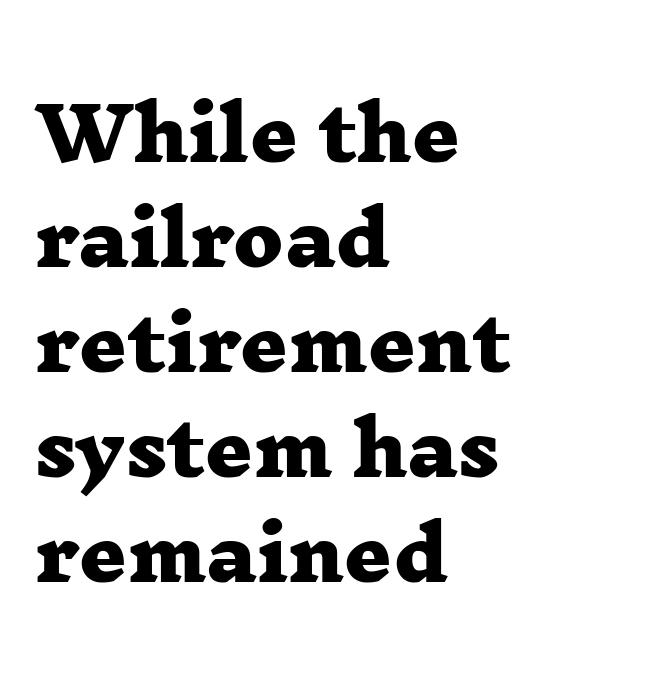
{"serif": "yes", "bold": "yes", "weight": "heavy", "width": "wide", "stroke_contrast": "low", "x_height": "medium", "monospaced": "no", "underline": "no", "align": "left", "line_spacing": "normal", "line_spacing_ratio": 1.42, "letter_spacing": "normal", "letter_spacing_em": 0.0, "glyph_px": 74}
